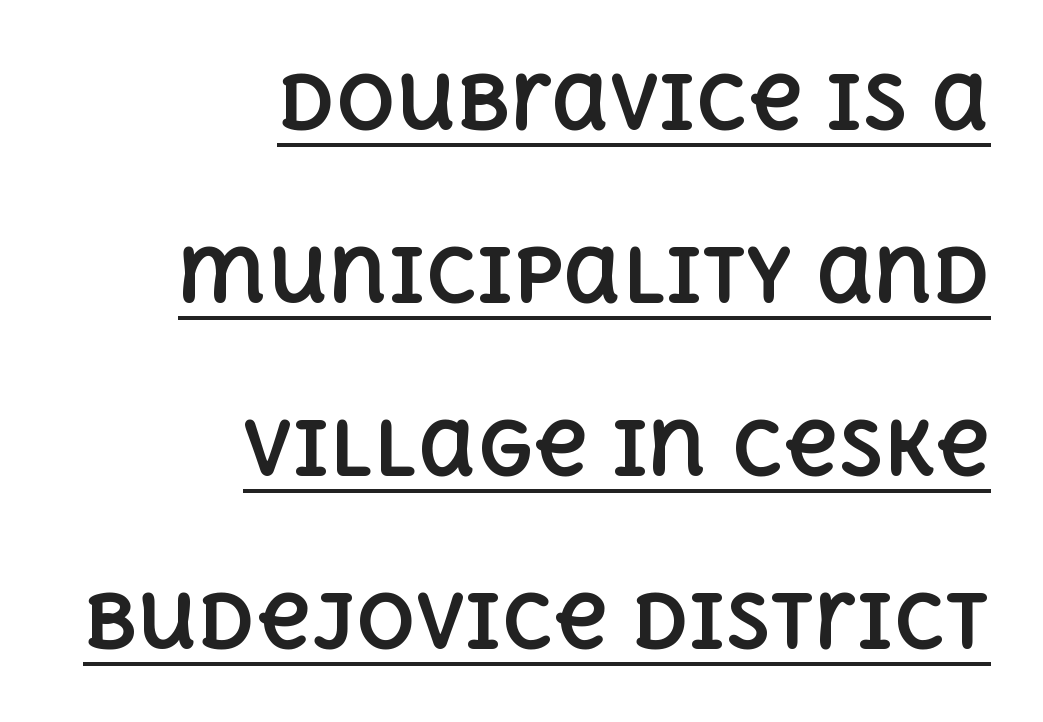
The image shows 74 px bold type, upright; set right-aligned, loose line spacing (2.34x), normal letter spacing, underlined; a large x-height.
